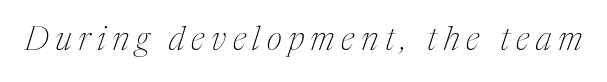
{"serif": "yes", "italic": "yes", "lean": "right", "slant_degrees": 17, "bold": "no", "weight": "thin", "width": "condensed", "stroke_contrast": "medium", "x_height": "medium", "monospaced": "no", "underline": "no", "letter_spacing": "wide", "letter_spacing_em": 0.2, "glyph_px": 33}
